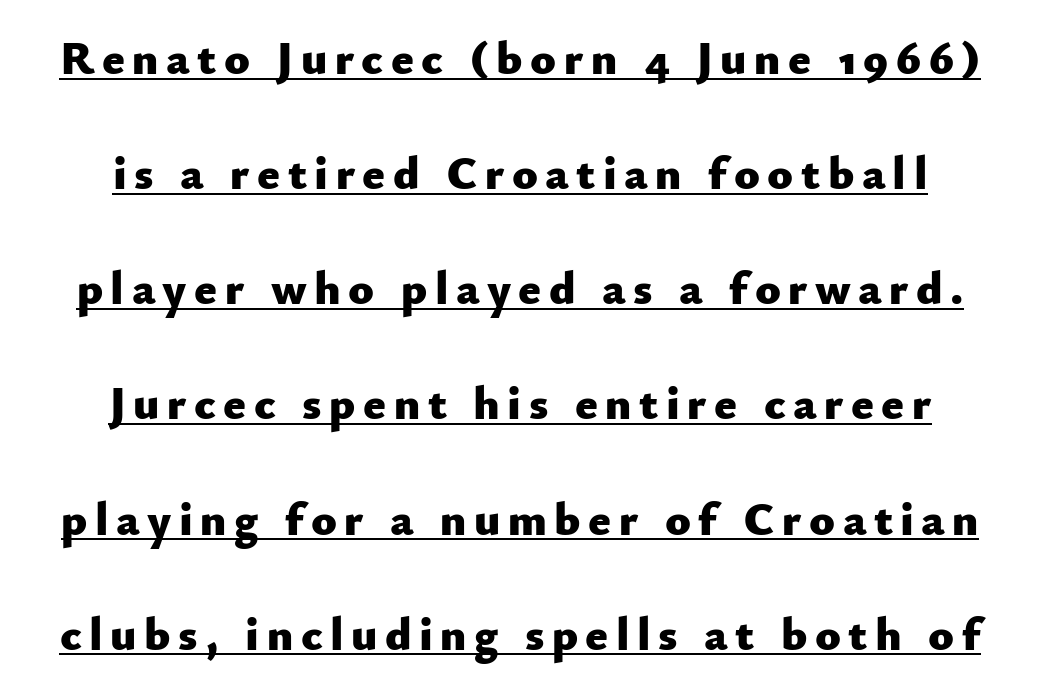
Q: Is the text bold? A: Yes.
Q: Is the text italic (slanted)? A: No, it is upright.
Q: Is the typeface a serif or a sans-serif typeface? A: Sans-serif.
Q: Is the text underlined? A: Yes.
Q: How is the paragraph aligned? A: Centered.
Q: Is the spacing between lines tight, normal or loose? A: Loose.
Q: Width (condensed, normal, or wide)? A: Normal.
Q: Stroke contrast? A: Low.
Q: x-height? A: Small.
Q: Monospaced? A: No.
